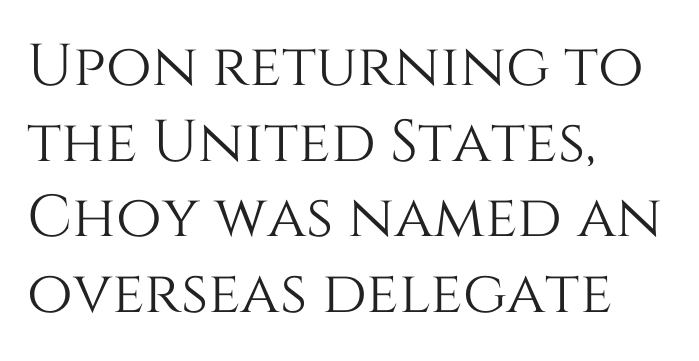
Q: Is the text italic (slanted)? A: No, it is upright.
Q: Is the text underlined? A: No.
Q: How is the paragraph aligned? A: Left-aligned.
Q: Is the spacing between letters normal or unusually wide? A: Normal.
Q: Is the spacing between lines tight, normal or loose? A: Normal.
Q: Width (condensed, normal, or wide)? A: Normal.
Q: Stroke contrast? A: Medium.
Q: x-height? A: Large.
Q: Monospaced? A: No.
